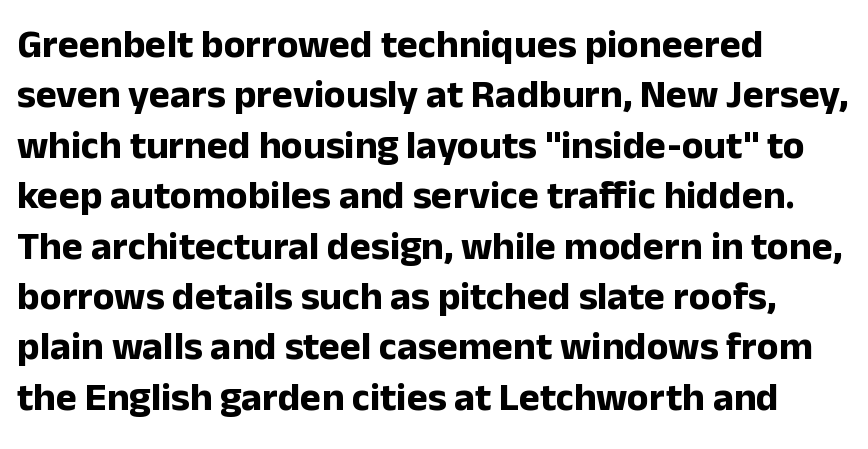
The image shows 40 px bold sans-serif type, upright; set left-aligned, normal line spacing (1.26x), normal letter spacing, not underlined; low stroke contrast and a medium x-height.
